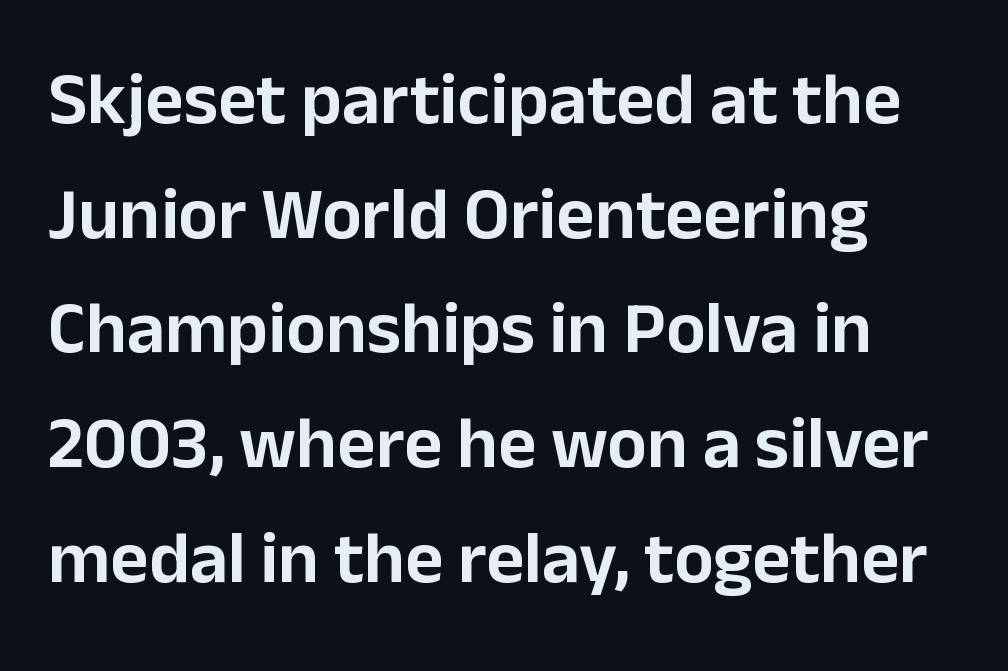
{"serif": "no", "italic": "no", "width": "normal", "stroke_contrast": "low", "x_height": "medium", "monospaced": "no", "underline": "no", "align": "left", "line_spacing": "normal", "line_spacing_ratio": 1.55, "letter_spacing": "normal", "letter_spacing_em": 0.0, "glyph_px": 74}
